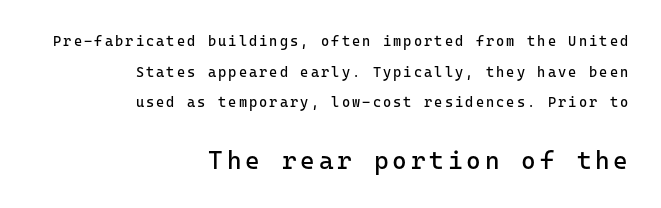
The image shows 25 px text type, upright; set right-aligned, loose line spacing (2.18x), not underlined; the second (bottom) block is 1.79x larger.
